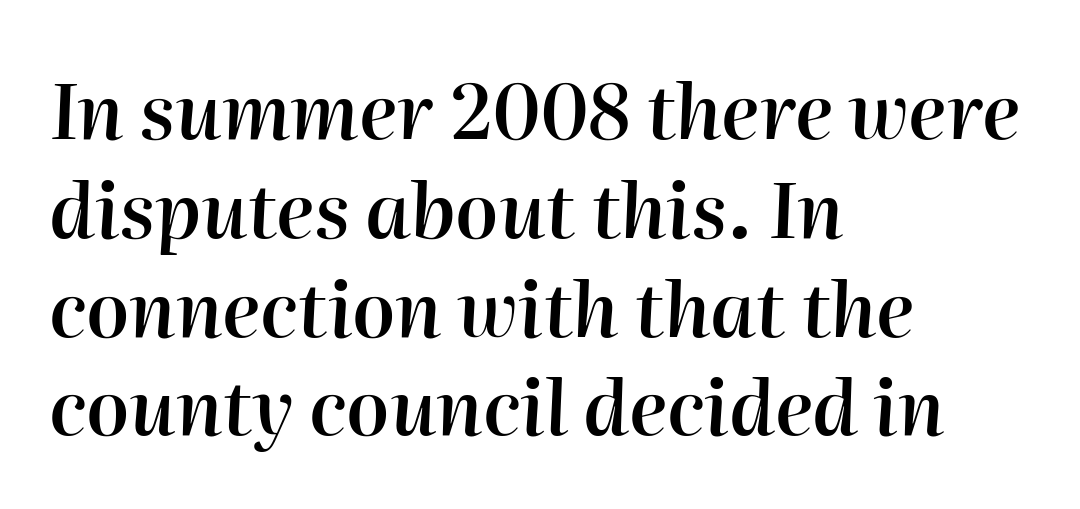
Q: Is the text bold? A: Semi-bold.
Q: Is the text italic (slanted)? A: Yes, it leans right by about 2 degrees.
Q: Is the text underlined? A: No.
Q: How is the paragraph aligned? A: Left-aligned.
Q: Is the spacing between letters normal or unusually wide? A: Normal.
Q: Is the spacing between lines tight, normal or loose? A: Normal.
Q: Width (condensed, normal, or wide)? A: Normal.
Q: Stroke contrast? A: High.
Q: x-height? A: Medium.
Q: Monospaced? A: No.
